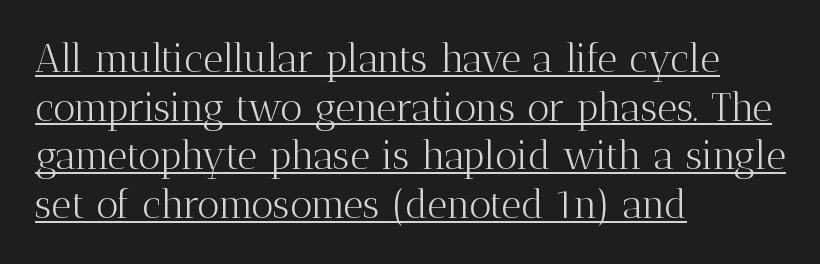
Each letter keeps its own natural width here, so spacing adapts to shape. A continuous stroke trails under the words, as in a hyperlink. Does extra space separate the letters? No, they use regular spacing. The characters are drawn with everyday or finer stroke widths. The text was rendered using a seriffed face with decorative stroke endings. Is there much room between lines? A standard amount, neither cramped nor airy.
